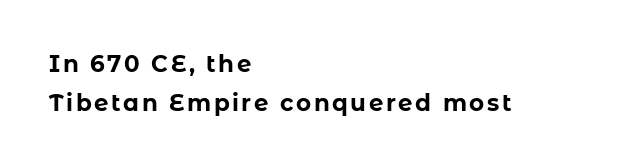
The image shows 23 px bold type, upright; set left-aligned, normal line spacing (1.68x), not underlined.
